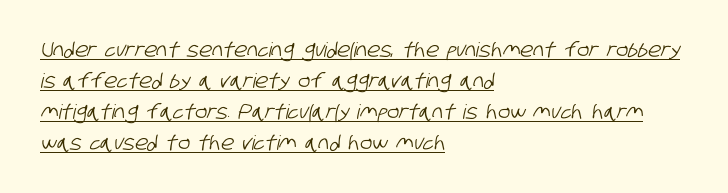
Whoever set this chose a conventional vertical rhythm. A classic flush-left, rag-right setting is used for this passage. Students, observe the line beneath the letters — that is underlining. Compared with typical body copy, the letter spacing here is the same.
